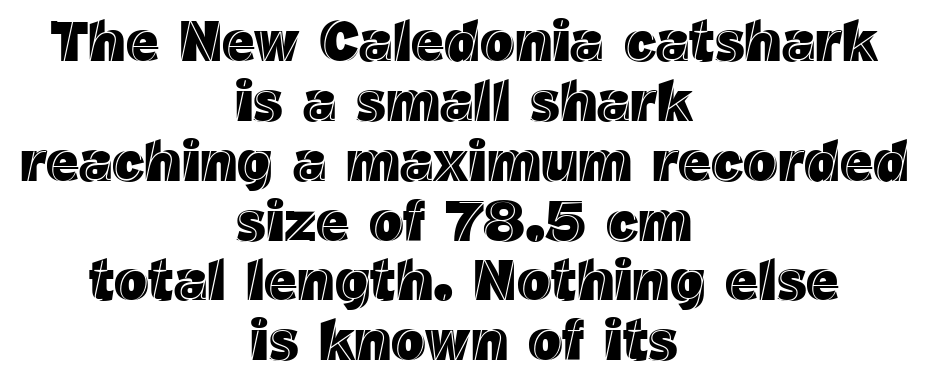
The image shows 57 px text type, upright; set centered, tight line spacing (1.05x), normal letter spacing, not underlined; a medium x-height.
